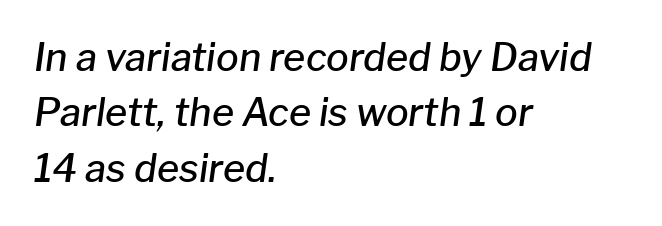
{"italic": "yes", "lean": "right", "slant_degrees": 8, "bold": "semi", "weight": "semibold", "width": "normal", "stroke_contrast": "low", "x_height": "medium", "monospaced": "no", "underline": "no", "align": "left", "line_spacing": "normal", "line_spacing_ratio": 1.46, "letter_spacing": "normal", "letter_spacing_em": 0.0, "glyph_px": 38}
